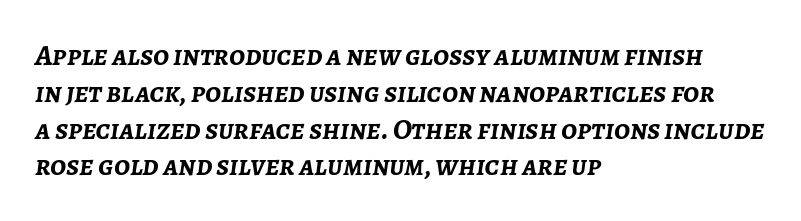
Q: Is the text bold? A: Yes.
Q: Is the text italic (slanted)? A: Yes, it leans right by about 7 degrees.
Q: Is the text underlined? A: No.
Q: How is the paragraph aligned? A: Left-aligned.
Q: Is the spacing between letters normal or unusually wide? A: Normal.
Q: Is the spacing between lines tight, normal or loose? A: Normal.
Q: Width (condensed, normal, or wide)? A: Normal.
Q: Stroke contrast? A: Low.
Q: x-height? A: Medium.
Q: Monospaced? A: No.
